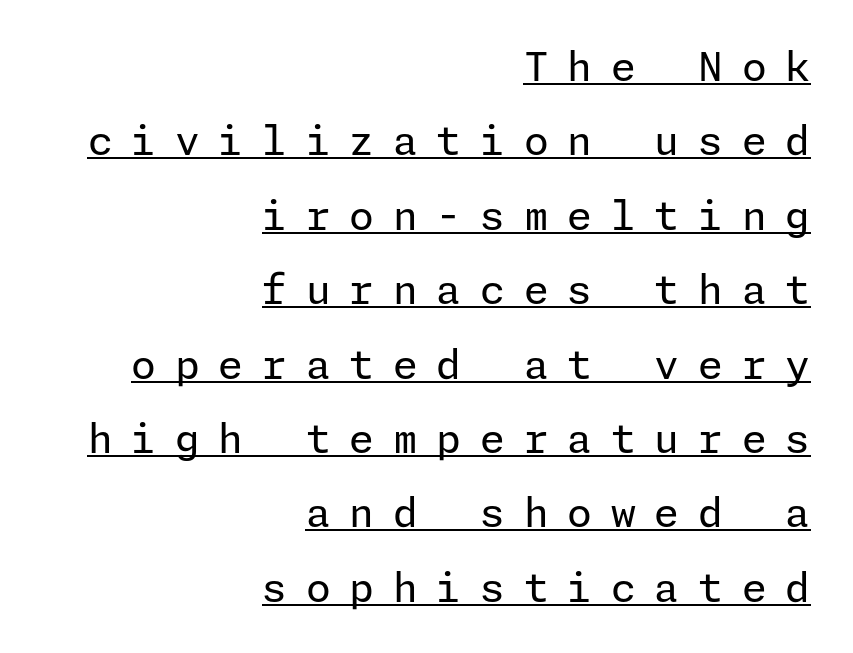
The specimen reads as upright at a glance. The face used here is rendered with a markedly widened letterfit. Compared with a flush-left layout, this one pins lines to the opposite, right side. No extra ink here — the face is not bold. The glyphs in this specimen are sans serif. The typesetter has applied underlining to the passage shown.
